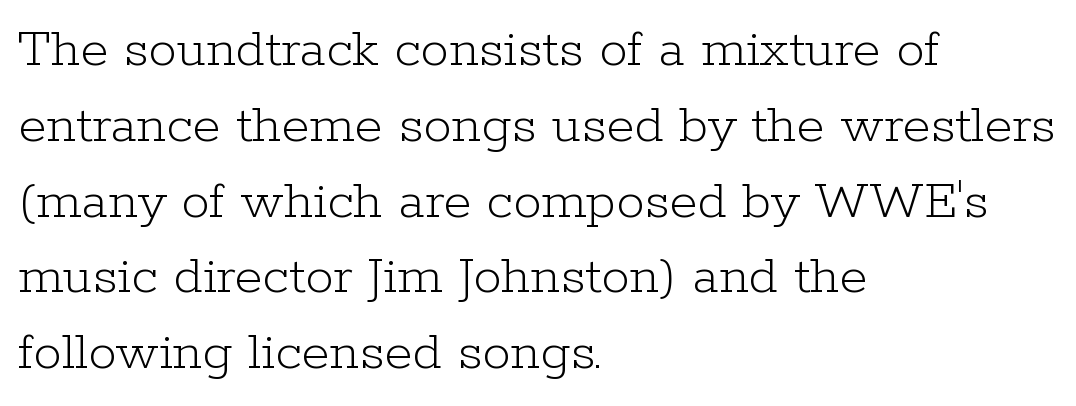
The image shows 57 px light serif type, upright; set left-aligned, normal line spacing (1.33x), normal letter spacing, not underlined; low stroke contrast and a medium x-height.
